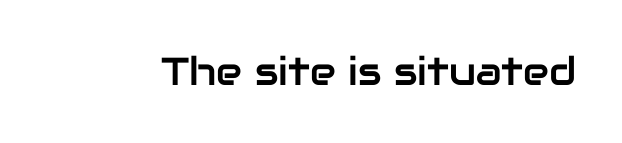
{"serif": "no", "italic": "no", "width": "normal", "stroke_contrast": "low", "x_height": "medium", "monospaced": "no", "underline": "no", "letter_spacing": "normal", "letter_spacing_em": 0.0, "glyph_px": 39}
